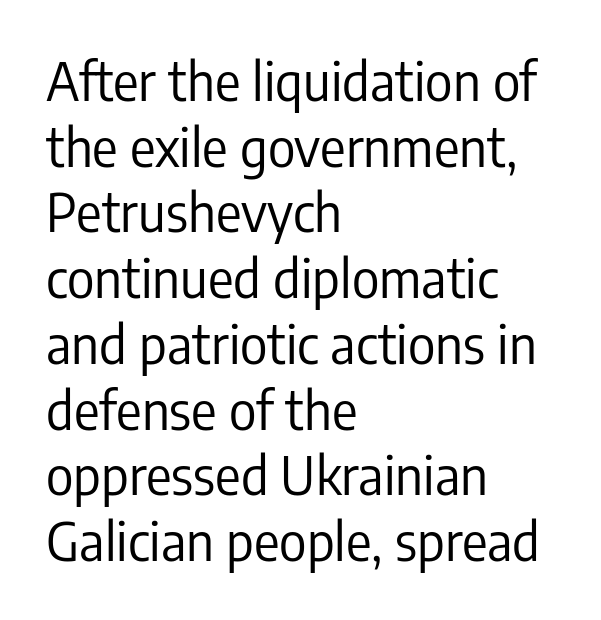
The image shows 53 px regular-weight, condensed sans-serif type, upright; set left-aligned, line spacing 1.24x, normal letter spacing, not underlined; low stroke contrast and a medium x-height.
